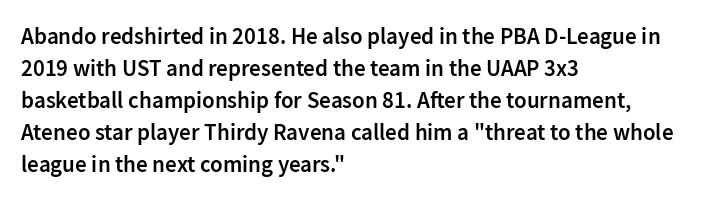
The image shows 23 px text type, upright; set left-aligned, normal line spacing (1.39x), normal letter spacing, not underlined.
